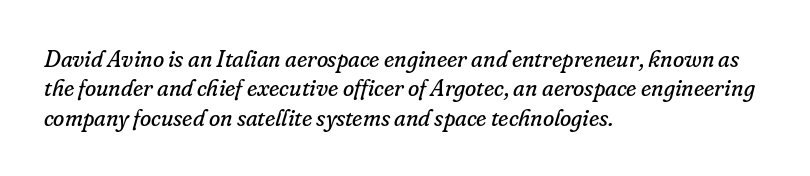
{"italic": "yes", "lean": "right", "slant_degrees": 16, "bold": "no", "underline": "no", "align": "left", "line_spacing": "normal", "line_spacing_ratio": 1.28, "letter_spacing": "normal", "letter_spacing_em": 0.0, "glyph_px": 23}
